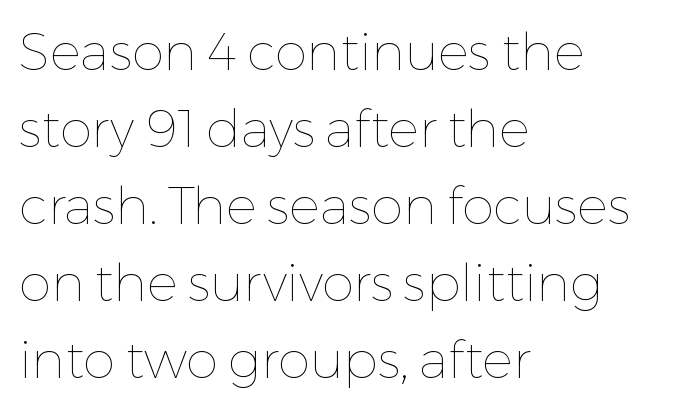
The image shows 52 px thin type, upright; set left-aligned, normal line spacing (1.48x), normal letter spacing, not underlined; low stroke contrast and a medium x-height.
